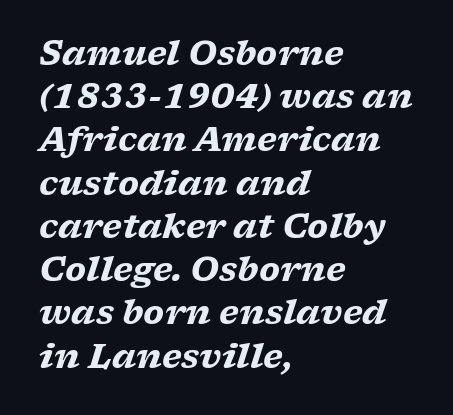
The image shows 33 px heavy, wide serif type, italic (leaning right); set left-aligned, normal line spacing (1.31x), normal letter spacing, not underlined; low stroke contrast and a medium x-height.
